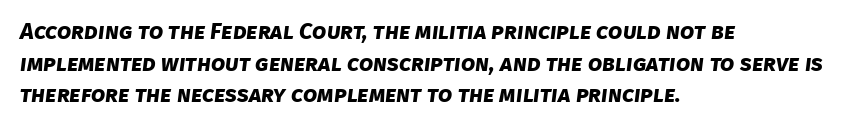
The tracking reads as untouched default to a designer's eye. Each row of text sits above clean, open space. Reading down the block, your eye returns to a fixed left position each line. The rendering uses a moderate line-height, typical for paragraphs. You'd pick this weight for a headline — it's a proper bold.
